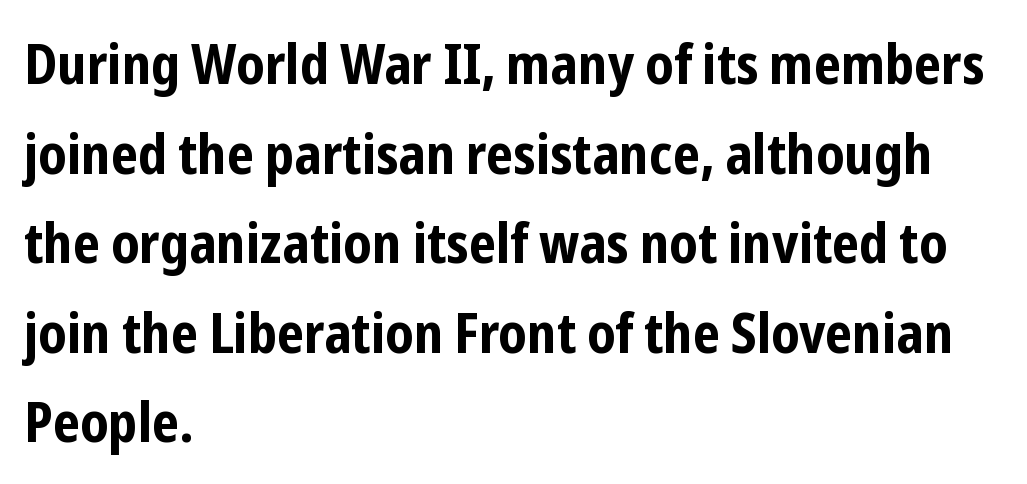
The image shows 56 px bold, condensed sans-serif type, upright; set left-aligned, normal line spacing (1.6x), normal letter spacing, not underlined; low stroke contrast and a medium x-height.
